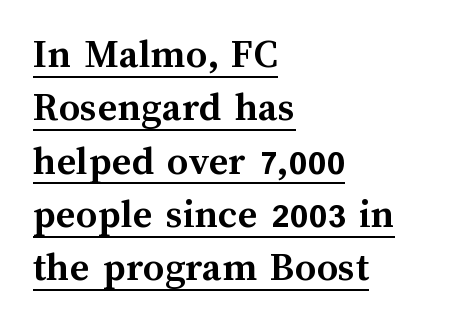
Leading matches the norm, producing a regular column. Letter spacing: default. A student would call this left alignment; a typographer would say flush left, rag right. The letters stand straight up with perfectly vertical stems. Do the characters align in a grid? No, the font is proportional. Set as a true bold cut, around the 700 mark.
